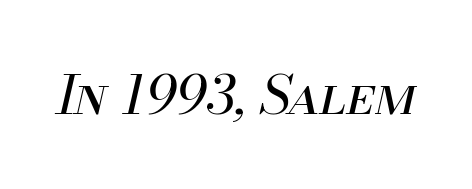
Q: Is the text bold? A: No.
Q: Is the text italic (slanted)? A: Yes, it leans right by about 13 degrees.
Q: Is the text underlined? A: No.
Q: Is the spacing between letters normal or unusually wide? A: Normal.
Q: Width (condensed, normal, or wide)? A: Normal.
Q: Stroke contrast? A: Medium.
Q: x-height? A: Small.
Q: Monospaced? A: No.
